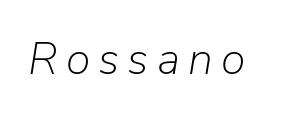
The image shows 45 px light type, italic (leaning right); set not underlined; low stroke contrast and a medium x-height.
